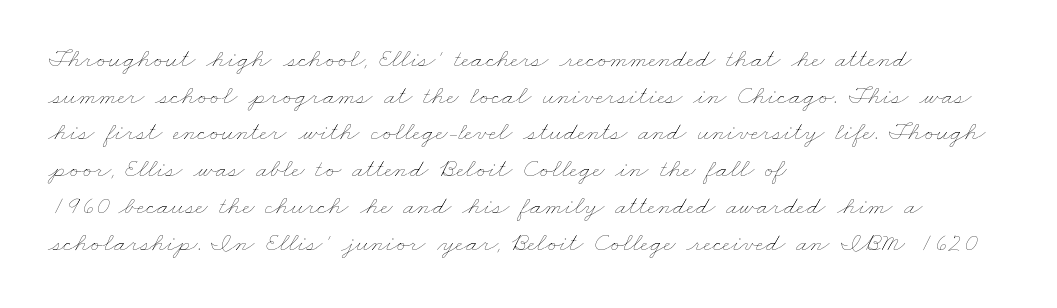
Q: Is the text bold? A: No.
Q: Is the text underlined? A: No.
Q: How is the paragraph aligned? A: Left-aligned.
Q: Is the spacing between letters normal or unusually wide? A: Normal.
Q: Is the spacing between lines tight, normal or loose? A: Normal.
